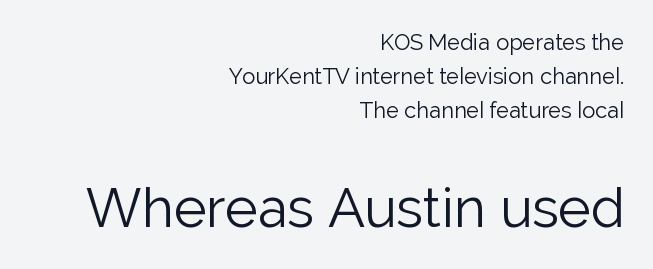
{"serif": "no", "italic": "no", "bold": "no", "weight": "light", "width": "normal", "stroke_contrast": "low", "x_height": "medium", "monospaced": "no", "underline": "no", "align": "right", "line_spacing": "normal", "line_spacing_ratio": 1.54, "letter_spacing": "normal", "letter_spacing_em": 0.0, "larger_block": "second", "size_ratio": 2.5, "glyph_px": 55}
